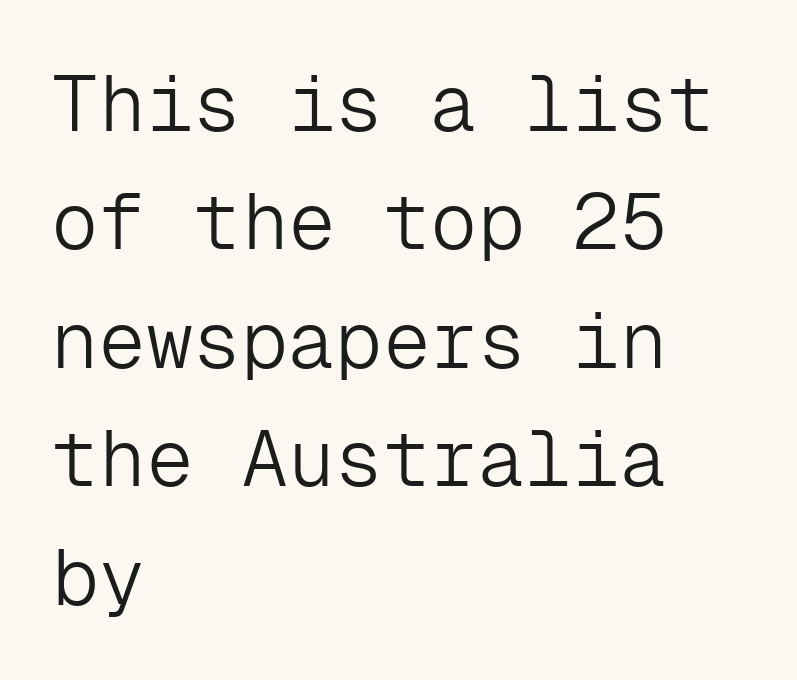
The image shows 79 px light sans-serif type, upright, monospaced; set left-aligned, normal line spacing (1.5x), normal letter spacing, not underlined; low stroke contrast and a medium x-height.
